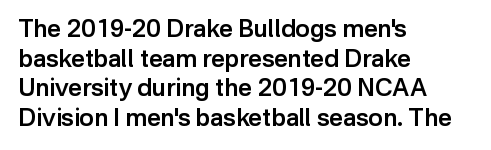
A bare baseline throughout the passage. Compared with a centered layout, this one pins lines to the left instead. This is moderately heavy type, rendered in semibold. The letters sit at their default tracking, neither squeezed nor spread. This sample uses an upright cut, with every glyph sitting square on the baseline.
